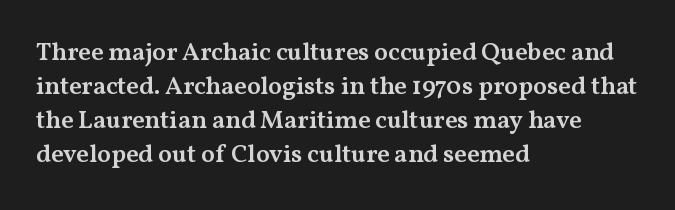
The image shows 25 px text type, upright; set left-aligned, normal line spacing (1.36x), normal letter spacing, not underlined.
